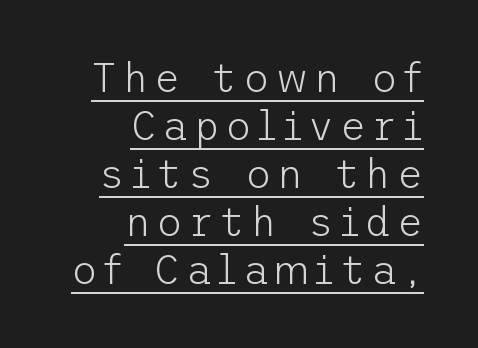
Q: Is the text bold? A: No.
Q: Is the text italic (slanted)? A: No, it is upright.
Q: Is the typeface a serif or a sans-serif typeface? A: Sans-serif.
Q: Is the text underlined? A: Yes.
Q: How is the paragraph aligned? A: Right-aligned.
Q: Width (condensed, normal, or wide)? A: Normal.
Q: Stroke contrast? A: Low.
Q: x-height? A: Medium.
